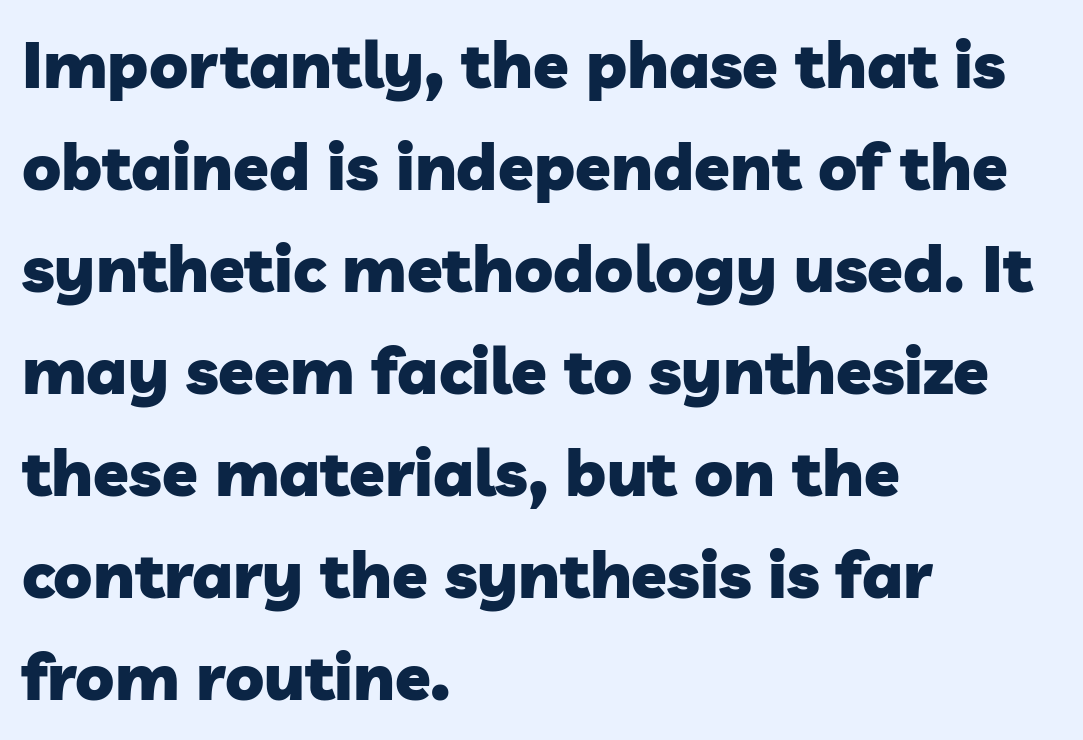
The image shows 65 px heavy sans-serif type; set left-aligned, normal line spacing (1.57x), normal letter spacing, not underlined; low stroke contrast and a medium x-height.
